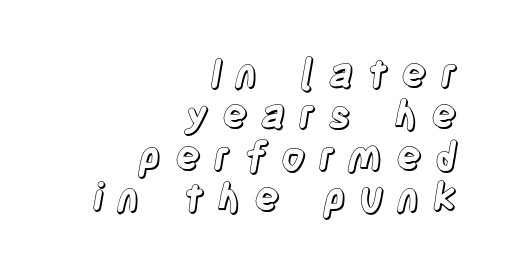
Tightly led — the rows are bunched. Typeset ragged left — the right edge is the straight one. Anything drawn beneath the words? Only blank space. The rendering uses natural spacing where letterforms have individual widths.
